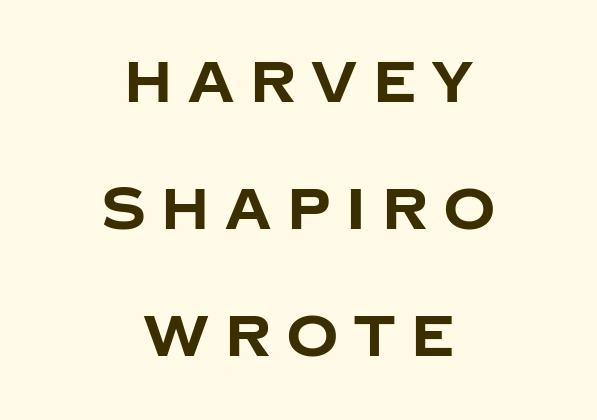
Note the varied advance widths — an 'i' is clearly narrower than an 'm'. Characters follow at a spacing far wider than the type designer built in. To sum up the face: it is a sans, with no serifs. Strong, thick strokes mark this as bold type. How would I describe the line gaps? Wide and relaxed.
